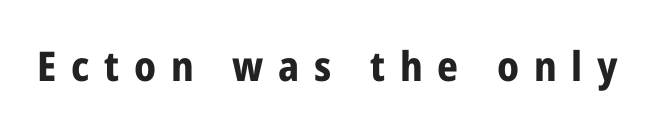
Q: Is the text bold? A: Yes.
Q: Is the text italic (slanted)? A: No, it is upright.
Q: Is the typeface a serif or a sans-serif typeface? A: Sans-serif.
Q: Is the text underlined? A: No.
Q: Is the spacing between letters normal or unusually wide? A: Unusually wide.
Q: Width (condensed, normal, or wide)? A: Condensed.
Q: Stroke contrast? A: Low.
Q: x-height? A: Medium.
Q: Monospaced? A: No.
